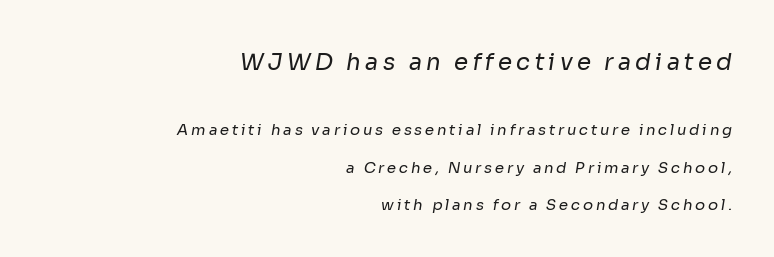
Q: Is the text bold? A: No.
Q: Is the text underlined? A: No.
Q: How is the paragraph aligned? A: Right-aligned.
Q: Is the spacing between lines tight, normal or loose? A: Loose.
Q: Which block of text is set in a larger size, the first (top) or the second (bottom)? A: The first (top) one.
